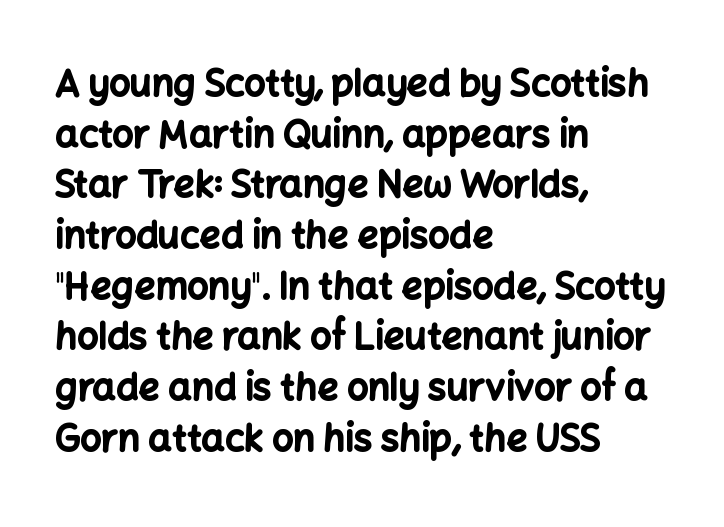
{"serif": "no", "italic": "no", "bold": "yes", "weight": "bold", "width": "normal", "stroke_contrast": "low", "x_height": "medium", "monospaced": "no", "underline": "no", "align": "left", "line_spacing": "normal", "line_spacing_ratio": 1.37, "letter_spacing": "normal", "letter_spacing_em": 0.0, "glyph_px": 37}
